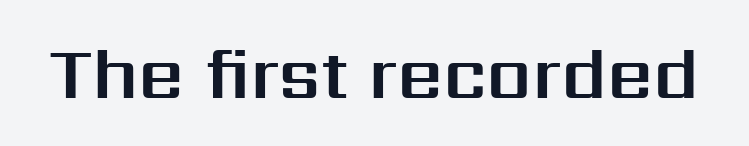
{"serif": "no", "italic": "no", "width": "normal", "stroke_contrast": "medium", "x_height": "medium", "monospaced": "no", "underline": "no", "letter_spacing": "normal", "letter_spacing_em": 0.0, "glyph_px": 72}
